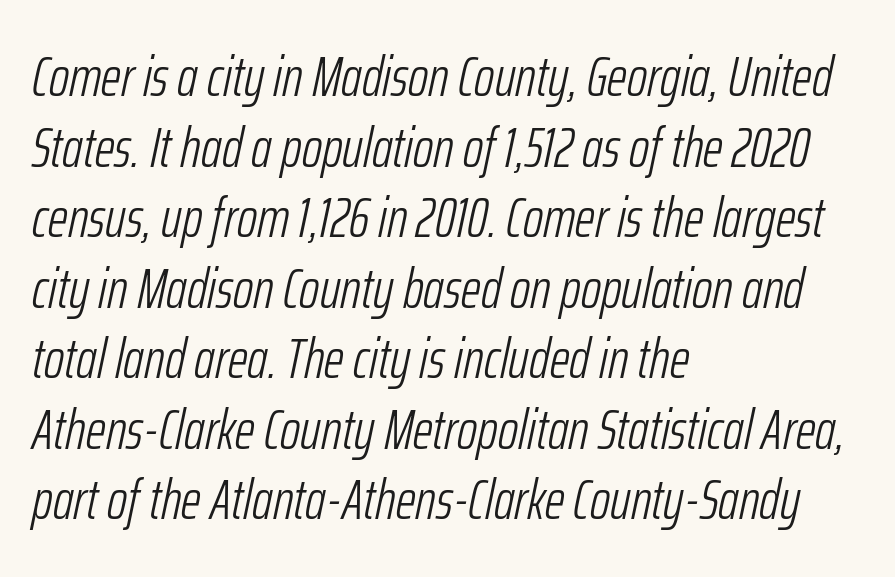
Q: Is the text bold? A: No.
Q: Is the text italic (slanted)? A: Yes, it leans right by about 12 degrees.
Q: Is the text underlined? A: No.
Q: How is the paragraph aligned? A: Left-aligned.
Q: Is the spacing between letters normal or unusually wide? A: Normal.
Q: Is the spacing between lines tight, normal or loose? A: Normal.
Q: Width (condensed, normal, or wide)? A: Condensed.
Q: Stroke contrast? A: Low.
Q: x-height? A: Medium.
Q: Monospaced? A: No.
